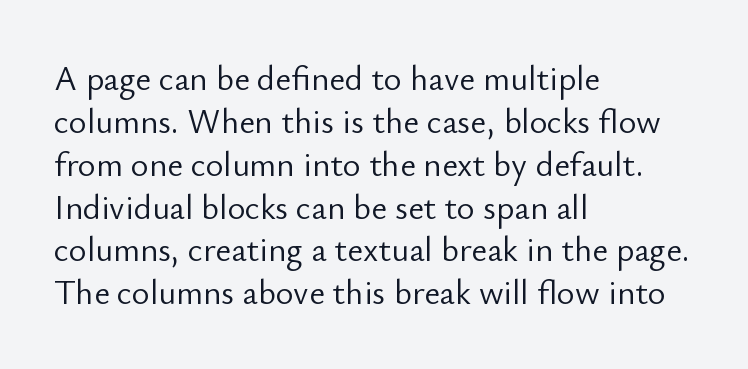
{"serif": "no", "italic": "no", "bold": "no", "weight": "light", "width": "normal", "stroke_contrast": "low", "x_height": "small", "monospaced": "no", "underline": "no", "align": "left", "line_spacing": "normal", "line_spacing_ratio": 1.26, "letter_spacing": "normal", "letter_spacing_em": 0.0, "glyph_px": 34}
